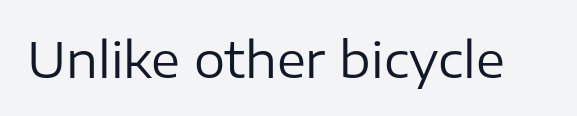
{"serif": "no", "italic": "no", "bold": "no", "weight": "regular", "width": "normal", "stroke_contrast": "low", "x_height": "medium", "monospaced": "no", "underline": "no", "letter_spacing": "normal", "letter_spacing_em": 0.0, "glyph_px": 49}
